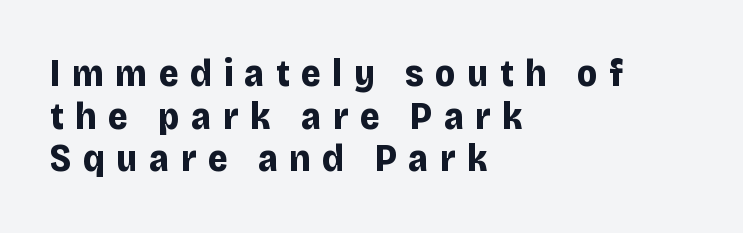
Q: Is the text bold? A: Yes.
Q: Is the text italic (slanted)? A: No, it is upright.
Q: Is the typeface a serif or a sans-serif typeface? A: Sans-serif.
Q: Is the text underlined? A: No.
Q: How is the paragraph aligned? A: Left-aligned.
Q: Is the spacing between letters normal or unusually wide? A: Unusually wide.
Q: Is the spacing between lines tight, normal or loose? A: Tight.
Q: Width (condensed, normal, or wide)? A: Normal.
Q: Stroke contrast? A: Low.
Q: x-height? A: Large.
Q: Monospaced? A: No.
